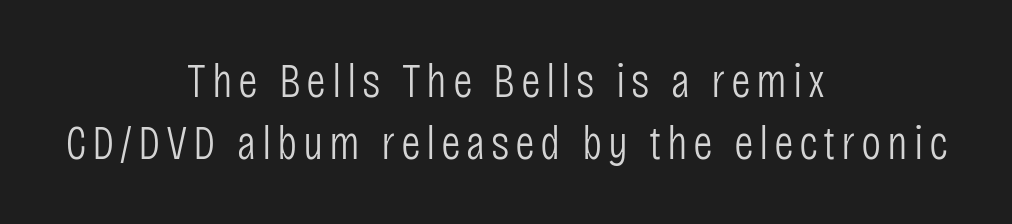
Q: Is the text bold? A: No.
Q: Is the text italic (slanted)? A: No, it is upright.
Q: Is the typeface a serif or a sans-serif typeface? A: Sans-serif.
Q: Is the text underlined? A: No.
Q: How is the paragraph aligned? A: Centered.
Q: Is the spacing between lines tight, normal or loose? A: Normal.
Q: Width (condensed, normal, or wide)? A: Condensed.
Q: Stroke contrast? A: Low.
Q: x-height? A: Large.
Q: Monospaced? A: No.
